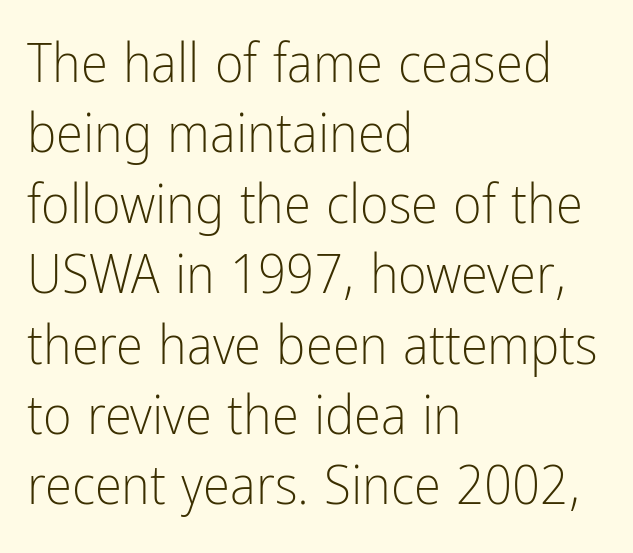
{"serif": "no", "italic": "no", "bold": "no", "weight": "light", "width": "condensed", "stroke_contrast": "low", "x_height": "medium", "monospaced": "no", "underline": "no", "align": "left", "line_spacing": "normal", "line_spacing_ratio": 1.28, "letter_spacing": "normal", "letter_spacing_em": 0.0, "glyph_px": 55}
